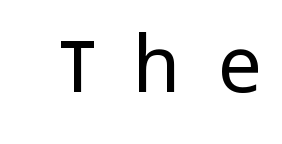
The image shows 78 px regular-weight, wide sans-serif type, upright; set unusually wide letter spacing (+0.48 em), not underlined; low stroke contrast and a medium x-height.
